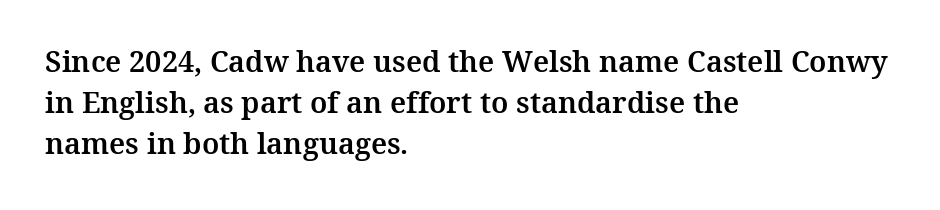
{"serif": "yes", "italic": "no", "width": "normal", "stroke_contrast": "medium", "x_height": "medium", "monospaced": "no", "underline": "no", "align": "left", "line_spacing": "normal", "line_spacing_ratio": 1.41, "letter_spacing": "normal", "letter_spacing_em": 0.0, "glyph_px": 29}
